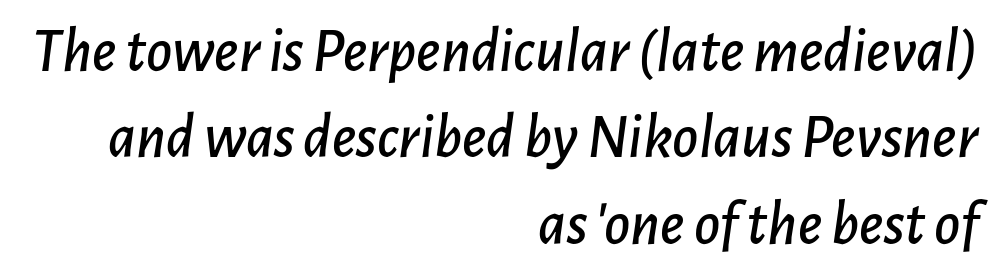
The type is set solid horizontally, with unmodified tracking. Plain, unruled lines of type. The letters are slanted; this is an italic face. Is the block centered? No — it sits flush against the right margin. Looks like regular typesetting: each glyph gets only the width it needs.
